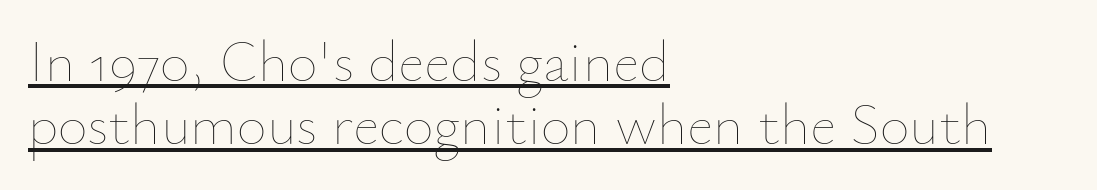
Q: Is the text bold? A: No.
Q: Is the text italic (slanted)? A: No, it is upright.
Q: Is the text underlined? A: Yes.
Q: How is the paragraph aligned? A: Left-aligned.
Q: Is the spacing between letters normal or unusually wide? A: Normal.
Q: Is the spacing between lines tight, normal or loose? A: Tight.
Q: Width (condensed, normal, or wide)? A: Normal.
Q: Stroke contrast? A: Low.
Q: x-height? A: Small.
Q: Monospaced? A: No.
